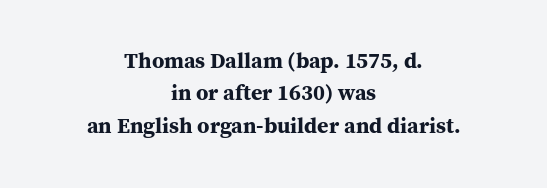
One-word summary of the alignment: center. Ordinary non-slanted type is in use. Compared with an ordinary text face, these strokes are far heavier — a full bold. Leading: standard. Tracking here is standard; glyphs follow each other at the usual distance. The space directly below the letters is spotless.
